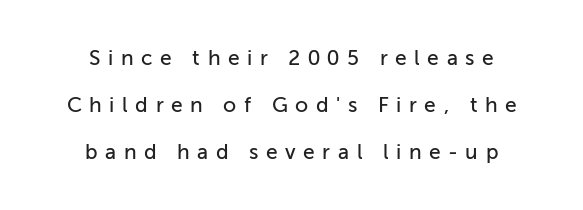
Q: Is the text italic (slanted)? A: No, it is upright.
Q: Is the text underlined? A: No.
Q: How is the paragraph aligned? A: Centered.
Q: Is the spacing between letters normal or unusually wide? A: Unusually wide.
Q: Is the spacing between lines tight, normal or loose? A: Loose.
